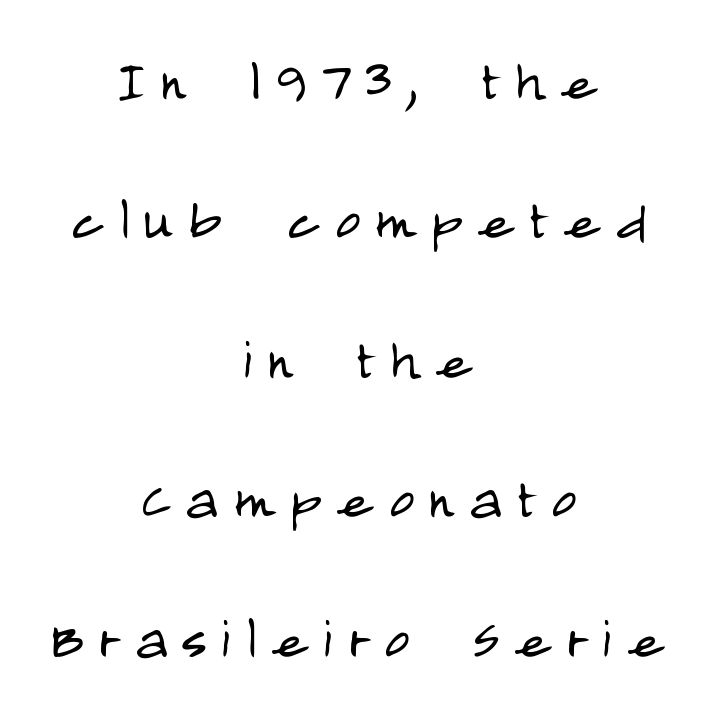
The gaps between neighbouring characters are conspicuously large. Italic? Not at all — the glyphs are vertical. Each letter's strokes conclude bluntly, with no projecting serifs. Plain, unruled lines of type. Students, observe: this is what heavily led, spacious text looks like. Stroke thickness stays within the range of a standard reading face or lighter.
